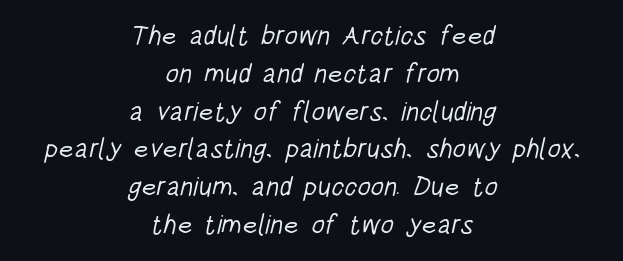
Q: Is the text bold? A: No.
Q: Is the text underlined? A: No.
Q: How is the paragraph aligned? A: Centered.
Q: Is the spacing between letters normal or unusually wide? A: Normal.
Q: Is the spacing between lines tight, normal or loose? A: Normal.
